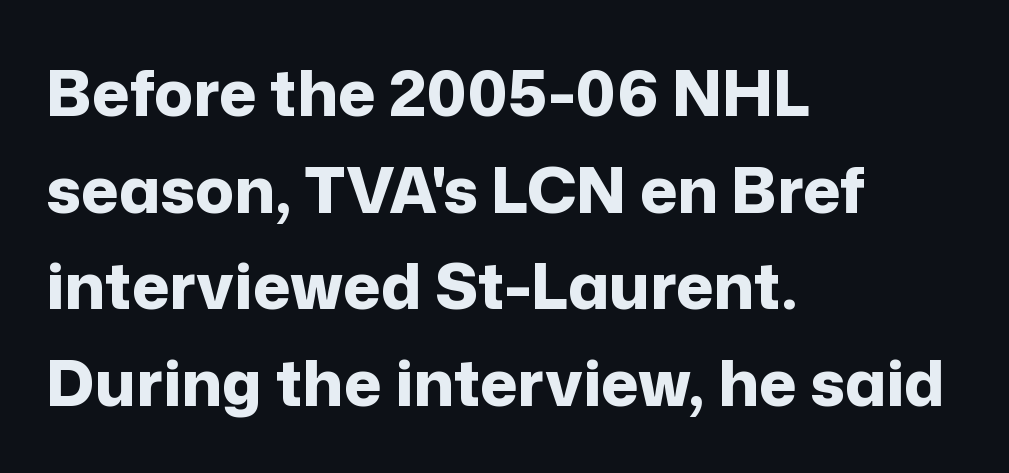
The image shows 64 px bold sans-serif type, upright; set left-aligned, normal line spacing (1.51x), normal letter spacing, not underlined; low stroke contrast and a medium x-height.
